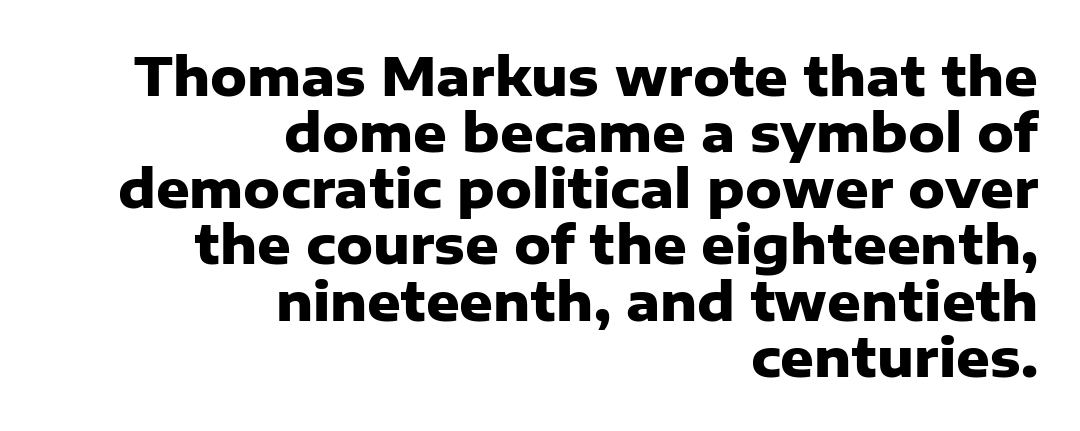
Typographic density is high because the face is bold. The compositor pushed each line to the right boundary. No word sits above an underline. To sum up the face: it is a sans, with no serifs. Spacing verdict: proportional, widths tailored to each character. Upright lettering throughout.
